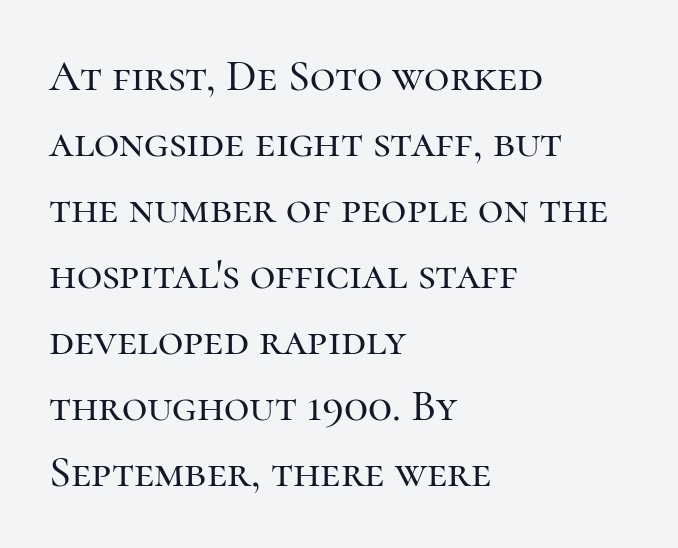
This rendering uses left alignment, leaving the right contour irregular. Proportional: the letters do not fall into vertical columns. Just letters on the line, the space beneath them empty. Quick note: not italic, upright.
